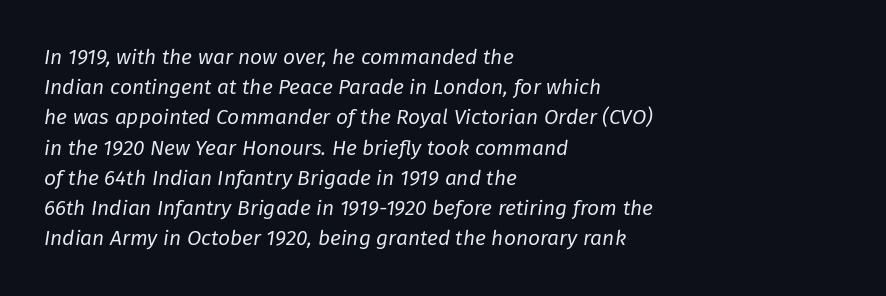
The image shows 21 px text type, italic (leaning right); set left-aligned, normal line spacing (1.44x), normal letter spacing, not underlined.
